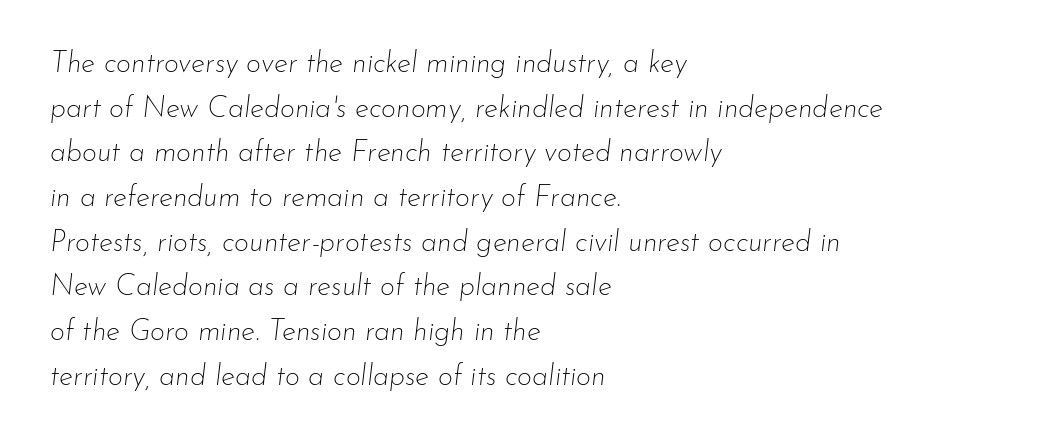
The image shows 29 px thin type, italic (leaning right); set left-aligned, normal line spacing (1.54x), normal letter spacing, not underlined; low stroke contrast and a small x-height.
